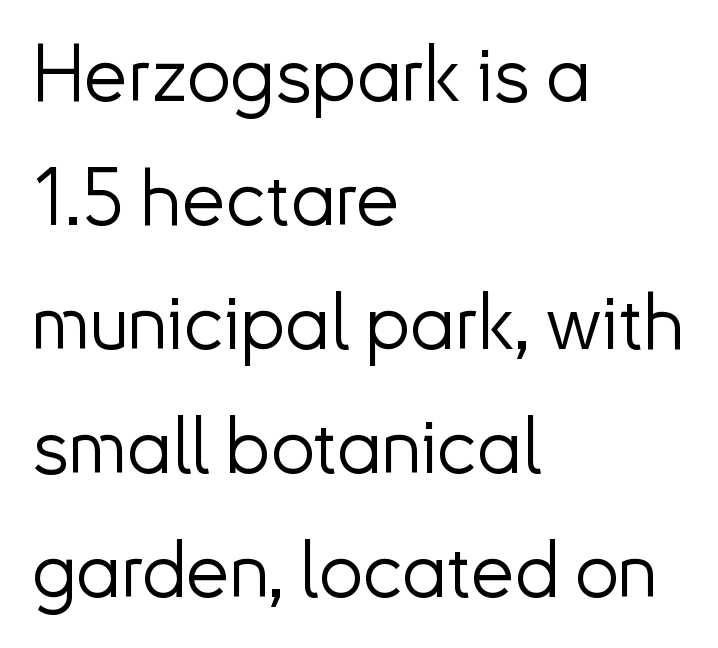
{"serif": "no", "italic": "no", "bold": "no", "weight": "light", "width": "normal", "stroke_contrast": "low", "x_height": "small", "monospaced": "no", "underline": "no", "align": "left", "line_spacing": "normal", "line_spacing_ratio": 1.59, "letter_spacing": "normal", "letter_spacing_em": 0.0, "glyph_px": 78}
